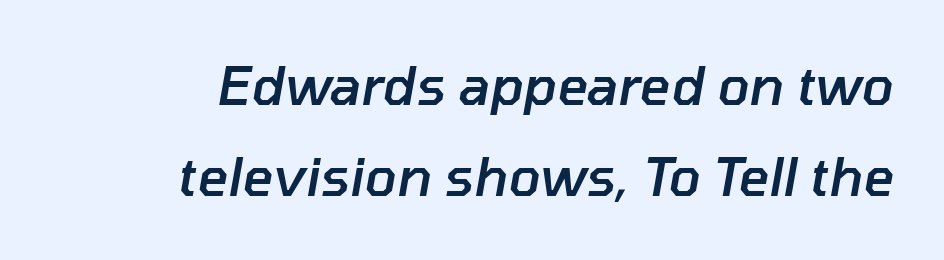
Set as a demibold, roughly 600 on the weight scale. This sample uses an oblique cut, with every glyph tilted off the vertical. Proportional: the letters do not fall into vertical columns. Default kerning and tracking; the words read as compact shapes. Nobody drew a line under any word here.
